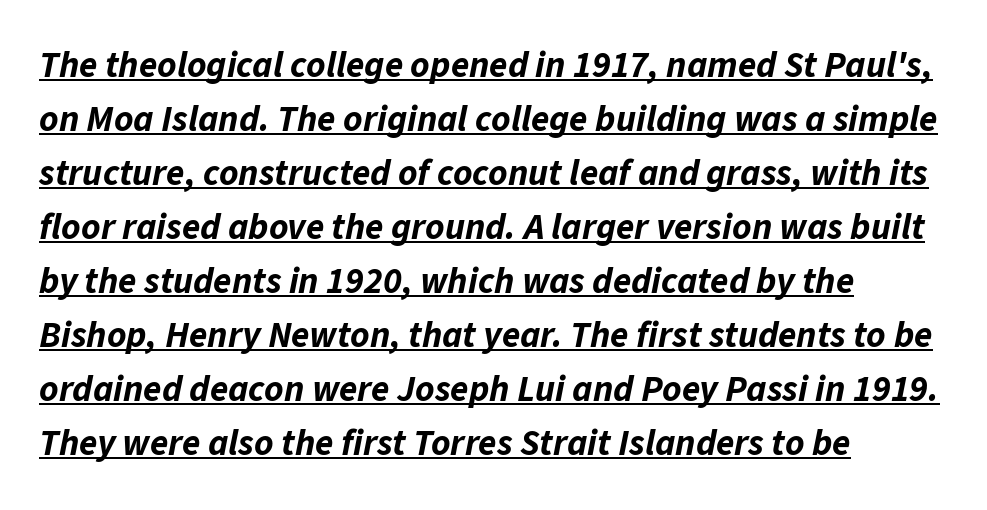
The image shows 37 px bold type, italic (leaning right); set left-aligned, normal line spacing (1.46x), normal letter spacing, underlined; low stroke contrast and a medium x-height.
